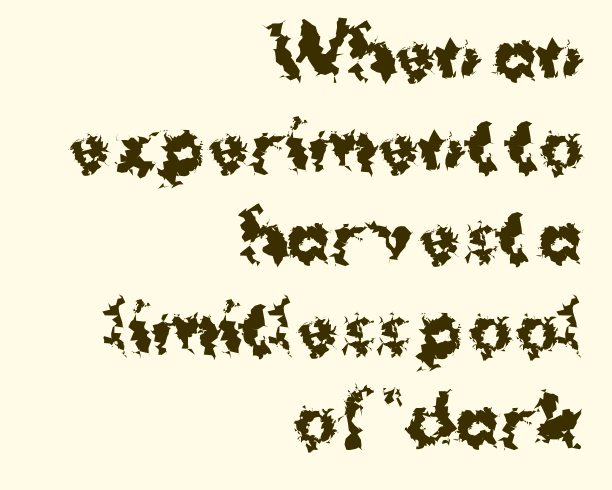
Q: Is the text bold? A: Yes.
Q: Is the text italic (slanted)? A: No, it is upright.
Q: Is the typeface a serif or a sans-serif typeface? A: Sans-serif.
Q: Is the text underlined? A: No.
Q: How is the paragraph aligned? A: Right-aligned.
Q: Is the spacing between letters normal or unusually wide? A: Normal.
Q: Is the spacing between lines tight, normal or loose? A: Normal.
Q: Width (condensed, normal, or wide)? A: Normal.
Q: Stroke contrast? A: Medium.
Q: x-height? A: Medium.
Q: Monospaced? A: No.
